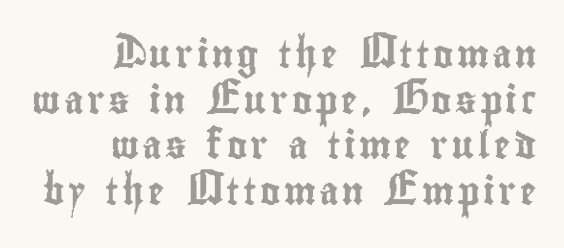
{"italic": "no", "underline": "no", "align": "right", "line_spacing": "normal", "line_spacing_ratio": 1.69, "glyph_px": 27}
